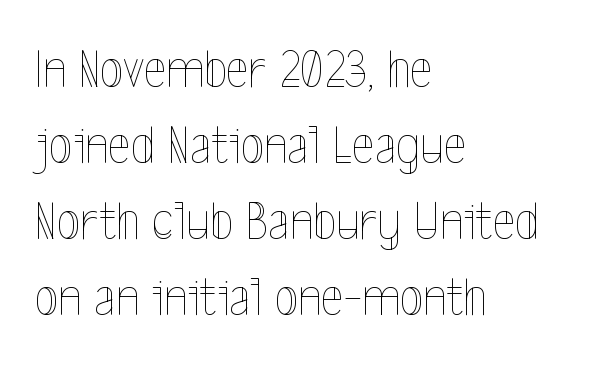
Q: Is the text bold? A: No.
Q: Is the text italic (slanted)? A: No, it is upright.
Q: Is the text underlined? A: No.
Q: How is the paragraph aligned? A: Left-aligned.
Q: Is the spacing between letters normal or unusually wide? A: Normal.
Q: Is the spacing between lines tight, normal or loose? A: Normal.
Q: Width (condensed, normal, or wide)? A: Condensed.
Q: x-height? A: Medium.
Q: Monospaced? A: No.
